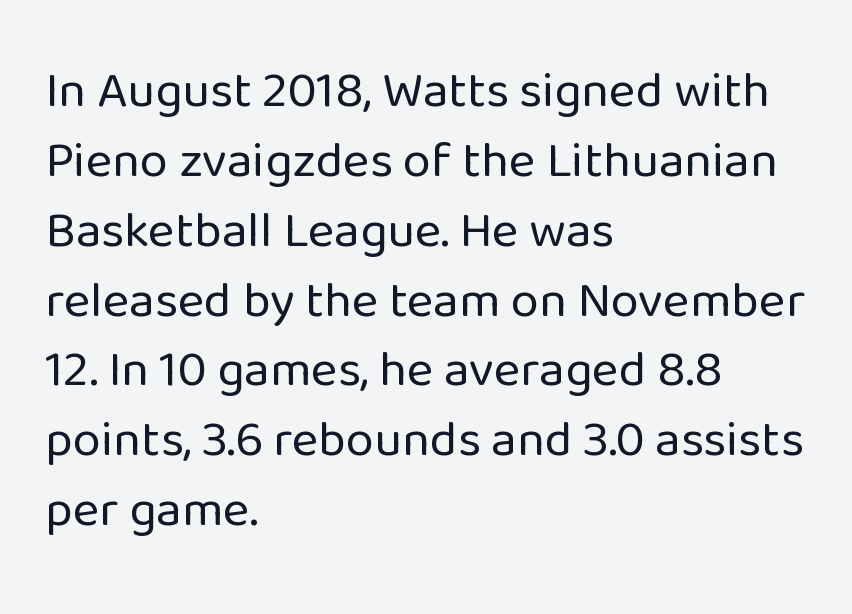
{"serif": "no", "italic": "no", "bold": "no", "weight": "regular", "width": "normal", "stroke_contrast": "low", "x_height": "medium", "monospaced": "no", "underline": "no", "align": "left", "line_spacing": "normal", "line_spacing_ratio": 1.37, "letter_spacing": "normal", "letter_spacing_em": 0.0, "glyph_px": 51}
